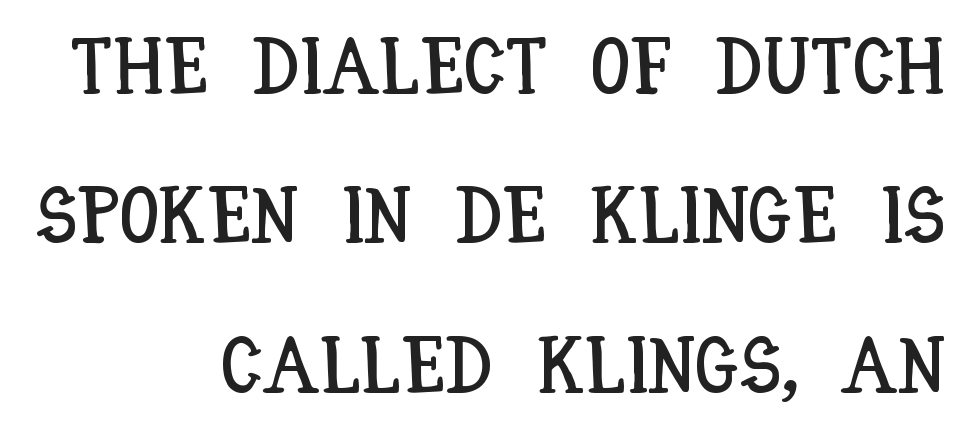
Just letters on the line, the space beneath them empty. Right-aligned paragraph, ragged on the left. Does the lettering tilt? It doesn't — this is upright. The letters sit at their default tracking, neither squeezed nor spread.
